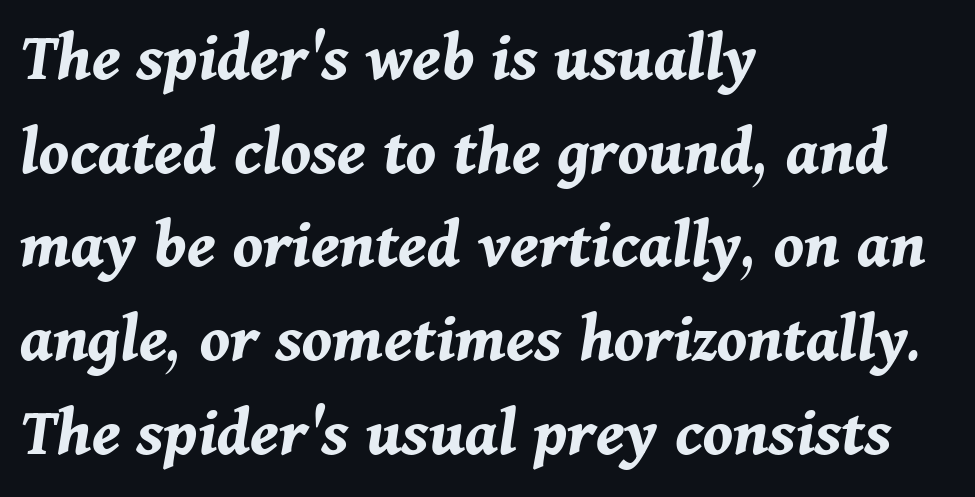
Q: Is the text bold? A: Yes.
Q: Is the text italic (slanted)? A: Yes, it leans right by about 11 degrees.
Q: Is the text underlined? A: No.
Q: How is the paragraph aligned? A: Left-aligned.
Q: Is the spacing between letters normal or unusually wide? A: Normal.
Q: Is the spacing between lines tight, normal or loose? A: Normal.
Q: Width (condensed, normal, or wide)? A: Normal.
Q: Stroke contrast? A: Medium.
Q: x-height? A: Medium.
Q: Monospaced? A: No.
